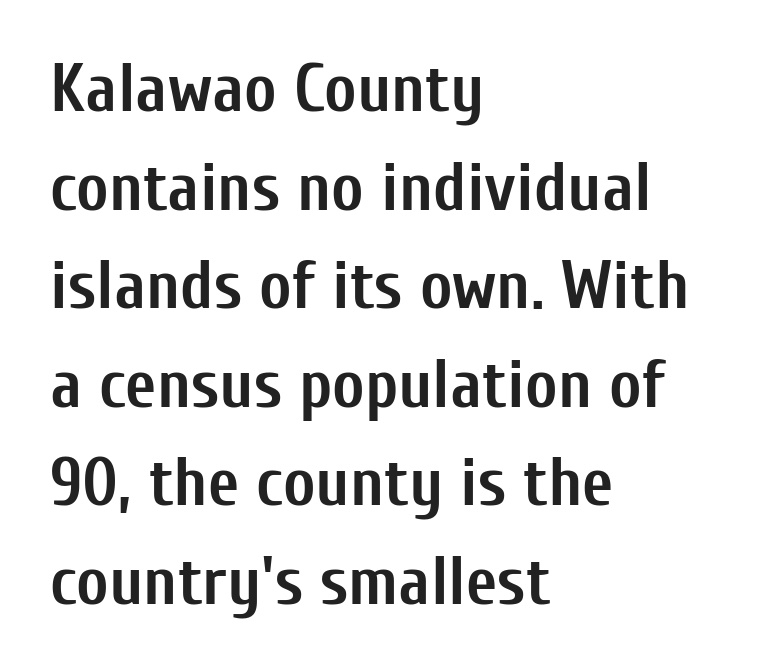
The face used here is a sans, in the tradition of grotesques and geometrics. Varying glyph widths throughout — classic text-font behaviour. Teacher's note: observe the even left margin — that is flush-left alignment. Evenly set lines give the paragraph a standard silhouette. This rendering leaves character spacing at its baseline value. The strokes are fattened all the way to bold.
